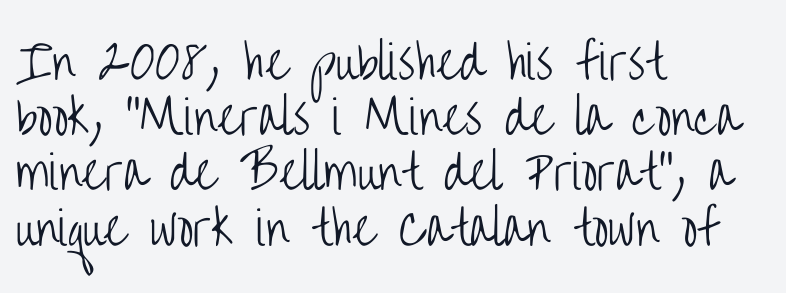
Words float on clear page, feet unadorned. Tall strokes in this sample are plumb rather than angled. Weight: in the light-to-regular range. The rendering uses natural spacing where letterforms have individual widths. Caption: multi-line text, flush left, ragged right. The designer went with a sans here, leaving each stem footless.
